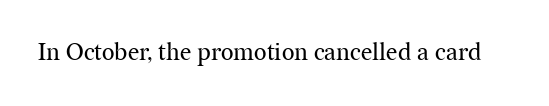
Q: Is the text bold? A: No.
Q: Is the text italic (slanted)? A: No, it is upright.
Q: Is the text underlined? A: No.
Q: Is the spacing between letters normal or unusually wide? A: Normal.
